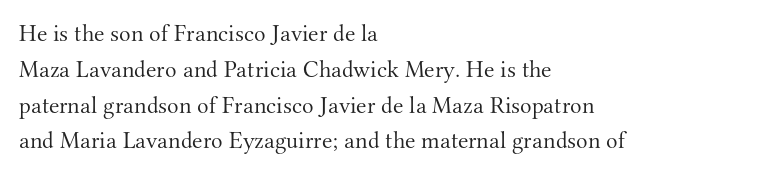
The image shows 24 px text type, upright; set left-aligned, normal line spacing (1.49x), normal letter spacing, not underlined.
